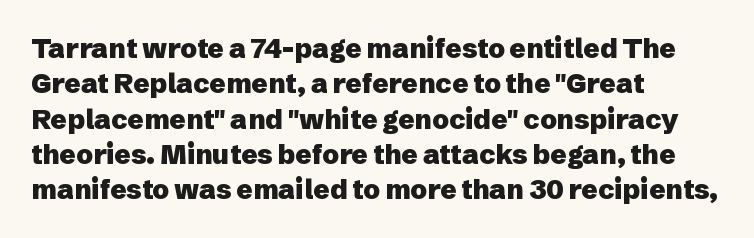
The image shows 27 px bold type, upright; set left-aligned, normal line spacing (1.31x), normal letter spacing, not underlined.
